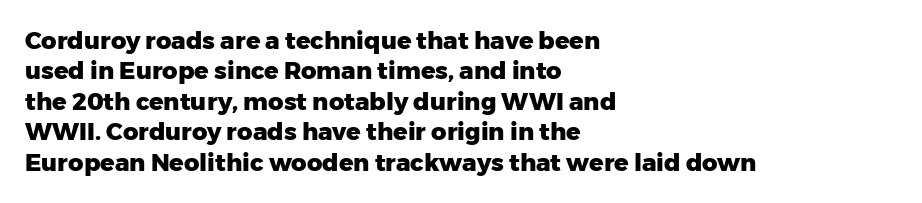
{"italic": "no", "bold": "yes", "underline": "no", "align": "left", "line_spacing": "normal", "line_spacing_ratio": 1.27, "letter_spacing": "normal", "letter_spacing_em": 0.0, "glyph_px": 24}
